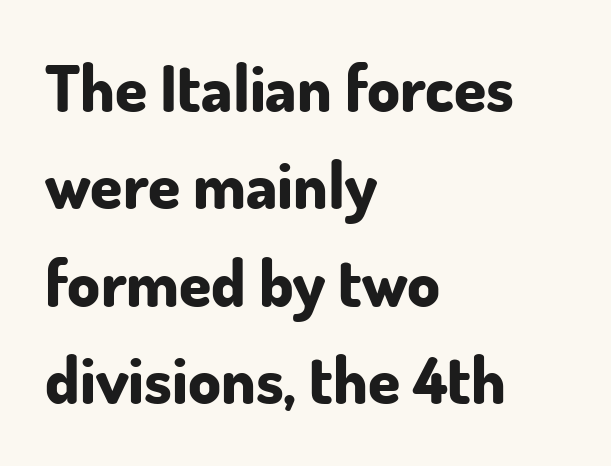
Q: Is the text bold? A: Yes.
Q: Is the text italic (slanted)? A: No, it is upright.
Q: Is the typeface a serif or a sans-serif typeface? A: Sans-serif.
Q: Is the text underlined? A: No.
Q: How is the paragraph aligned? A: Left-aligned.
Q: Is the spacing between letters normal or unusually wide? A: Normal.
Q: Is the spacing between lines tight, normal or loose? A: Normal.
Q: Width (condensed, normal, or wide)? A: Normal.
Q: Stroke contrast? A: Low.
Q: x-height? A: Small.
Q: Monospaced? A: No.
